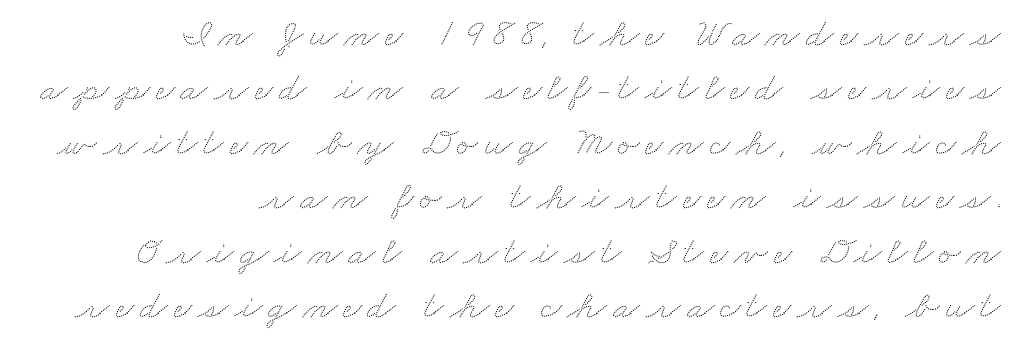
Rule under the text: the space is simply empty. Leftover space on each line is placed entirely before the opening word. The designer left line spacing at the default. Is this a fixed-width face? No — the glyphs have proportional, varying widths.
